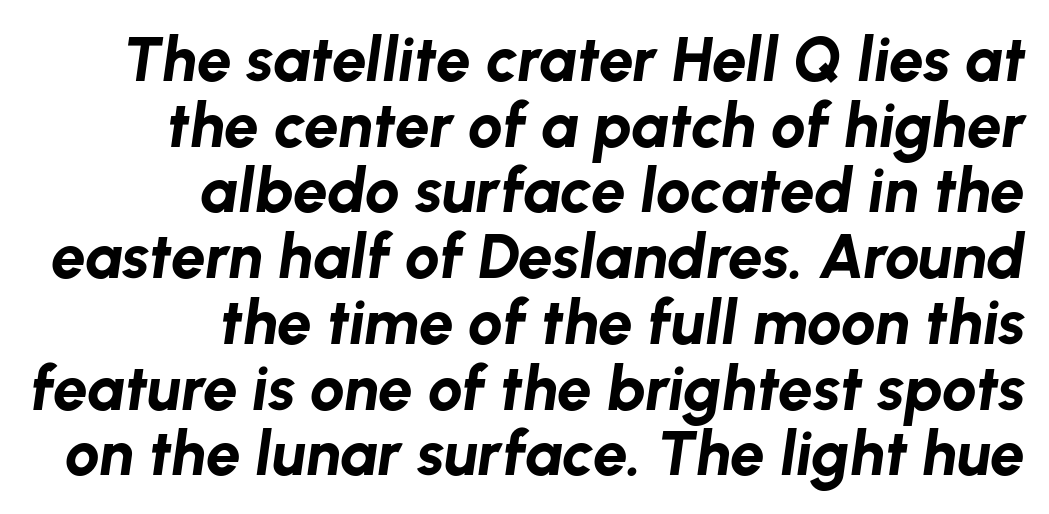
The image shows 62 px bold type, italic (leaning right); set right-aligned, tight line spacing (1.06x), normal letter spacing, not underlined; low stroke contrast and a medium x-height.
